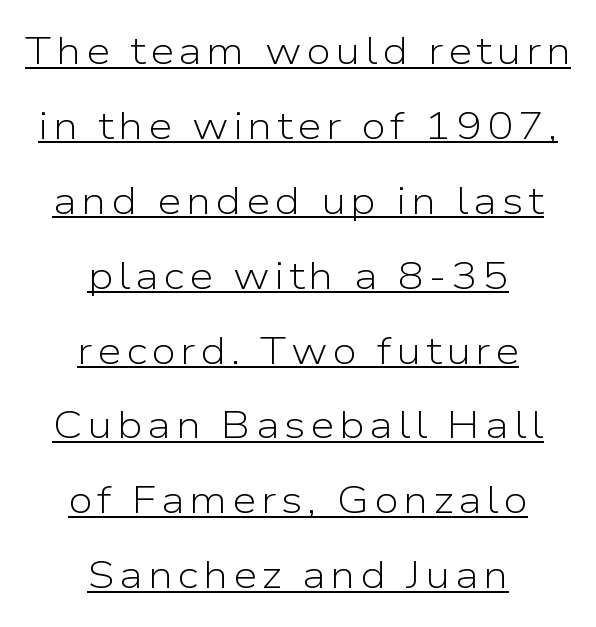
The image shows 39 px light sans-serif type, upright; set centered, loose line spacing (1.92x), underlined; low stroke contrast and a medium x-height.
